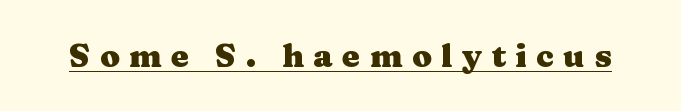
{"serif": "yes", "italic": "no", "bold": "yes", "weight": "heavy", "width": "wide", "stroke_contrast": "medium", "x_height": "medium", "monospaced": "no", "underline": "yes", "letter_spacing": "wide", "letter_spacing_em": 0.3, "glyph_px": 32}
